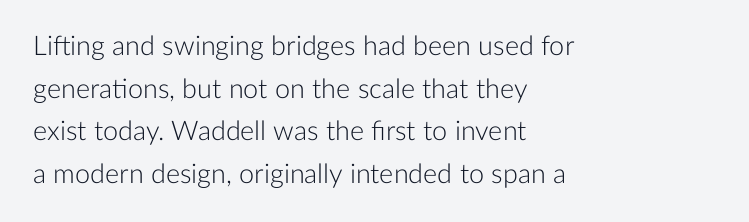
The image shows 27 px text type, upright; set left-aligned, normal line spacing (1.58x), normal letter spacing, not underlined.
